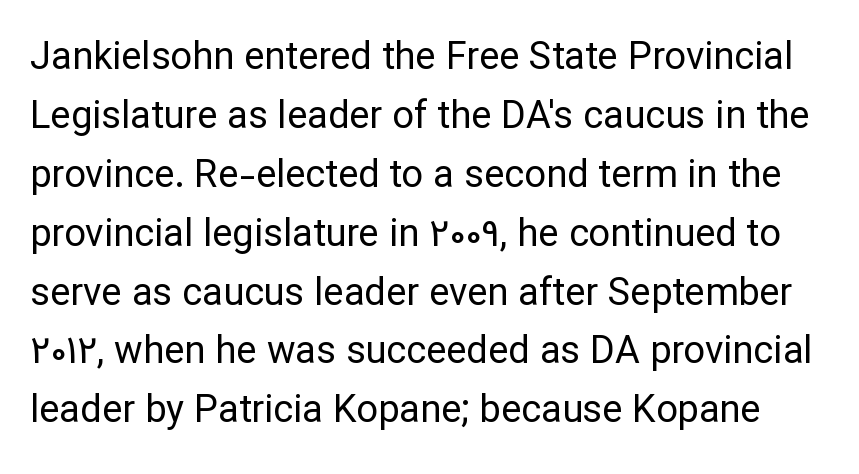
{"serif": "no", "italic": "no", "bold": "no", "weight": "regular", "width": "normal", "stroke_contrast": "low", "x_height": "medium", "monospaced": "no", "underline": "no", "line_spacing": "normal", "line_spacing_ratio": 1.55, "letter_spacing": "normal", "letter_spacing_em": 0.0, "glyph_px": 38}
